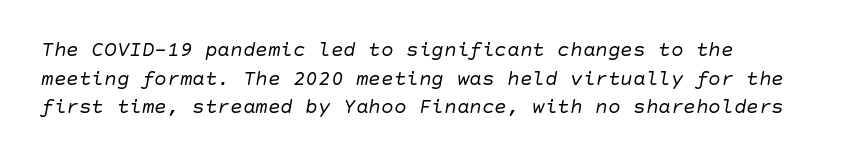
These lines sit exactly where default settings would place them. If you drew a line through each stem, it would be angled. The horizontal fit of the characters is conventional and even. A student would call this left alignment; a typographer would say flush left, rag right. Quick note: underline off.
